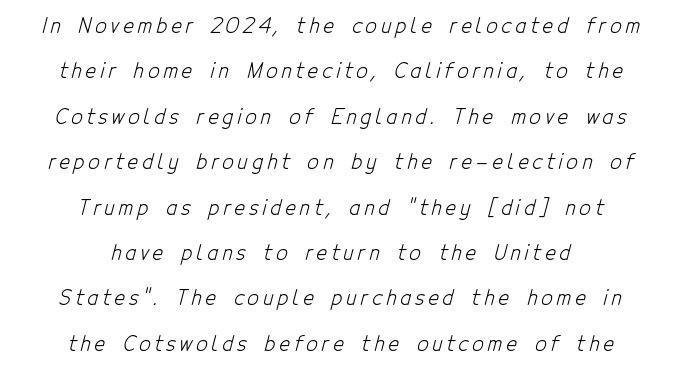
The tracking reads as deliberately expanded to a designer's eye. The weight would be labelled regular, book, light, or lighter still. Regarding leading, the lines here are spaced well apart. The rag falls on both sides of this text block equally. The gap between lines stays unmarked.
